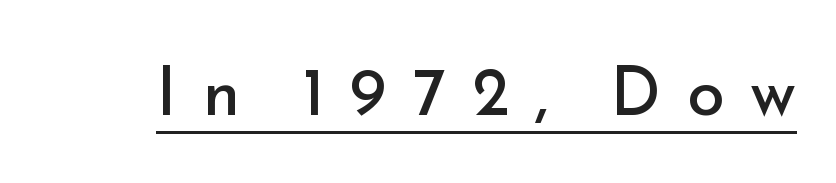
The image shows 68 px regular-weight sans-serif type, upright; set unusually wide letter spacing (+0.38 em), underlined; low stroke contrast and a small x-height.
